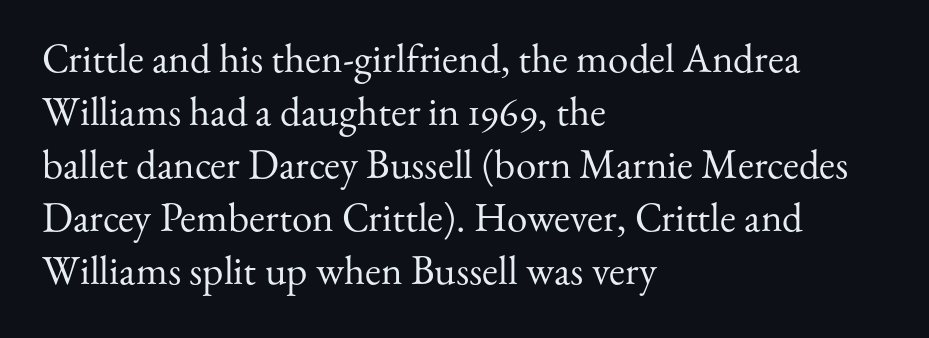
Q: Is the text bold? A: No.
Q: Is the text italic (slanted)? A: No, it is upright.
Q: Is the typeface a serif or a sans-serif typeface? A: Serif.
Q: Is the text underlined? A: No.
Q: How is the paragraph aligned? A: Left-aligned.
Q: Is the spacing between letters normal or unusually wide? A: Normal.
Q: Is the spacing between lines tight, normal or loose? A: Normal.
Q: Width (condensed, normal, or wide)? A: Normal.
Q: Stroke contrast? A: Medium.
Q: x-height? A: Small.
Q: Monospaced? A: No.
